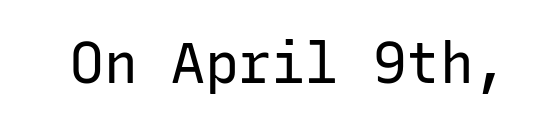
Q: Is the text bold? A: No.
Q: Is the text italic (slanted)? A: No, it is upright.
Q: Is the typeface a serif or a sans-serif typeface? A: Sans-serif.
Q: Is the text underlined? A: No.
Q: Is the spacing between letters normal or unusually wide? A: Normal.
Q: Width (condensed, normal, or wide)? A: Normal.
Q: Stroke contrast? A: Low.
Q: x-height? A: Medium.
Q: Monospaced? A: Yes.
